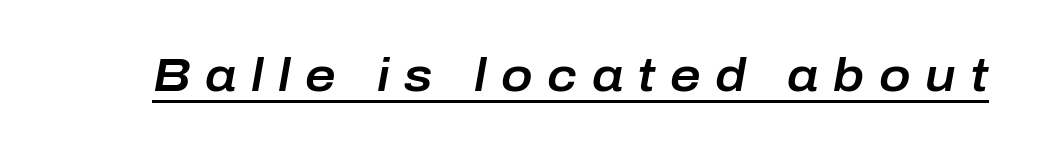
{"italic": "yes", "lean": "right", "slant_degrees": 10, "width": "normal", "stroke_contrast": "low", "x_height": "medium", "monospaced": "no", "underline": "yes", "letter_spacing": "wide", "letter_spacing_em": 0.31, "glyph_px": 47}
